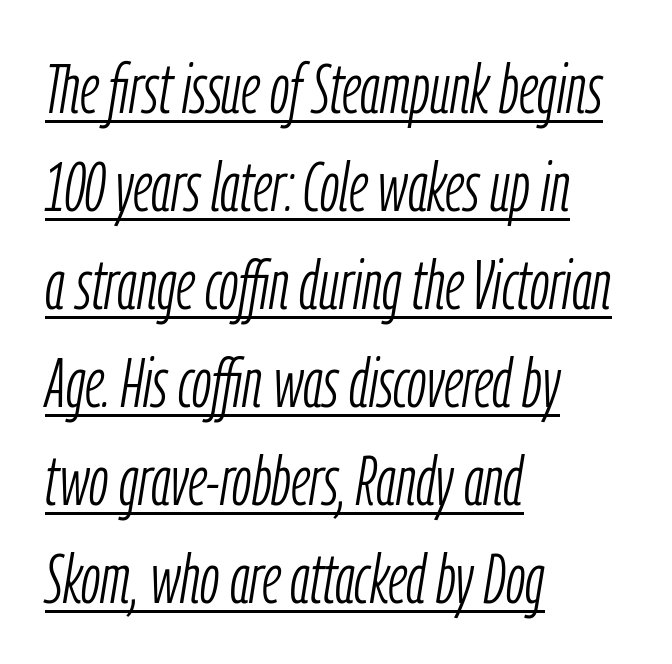
Q: Is the text bold? A: No.
Q: Is the text italic (slanted)? A: Yes, it leans right by about 9 degrees.
Q: Is the text underlined? A: Yes.
Q: How is the paragraph aligned? A: Left-aligned.
Q: Is the spacing between letters normal or unusually wide? A: Normal.
Q: Is the spacing between lines tight, normal or loose? A: Normal.
Q: Width (condensed, normal, or wide)? A: Condensed.
Q: Stroke contrast? A: Low.
Q: x-height? A: Medium.
Q: Monospaced? A: No.
